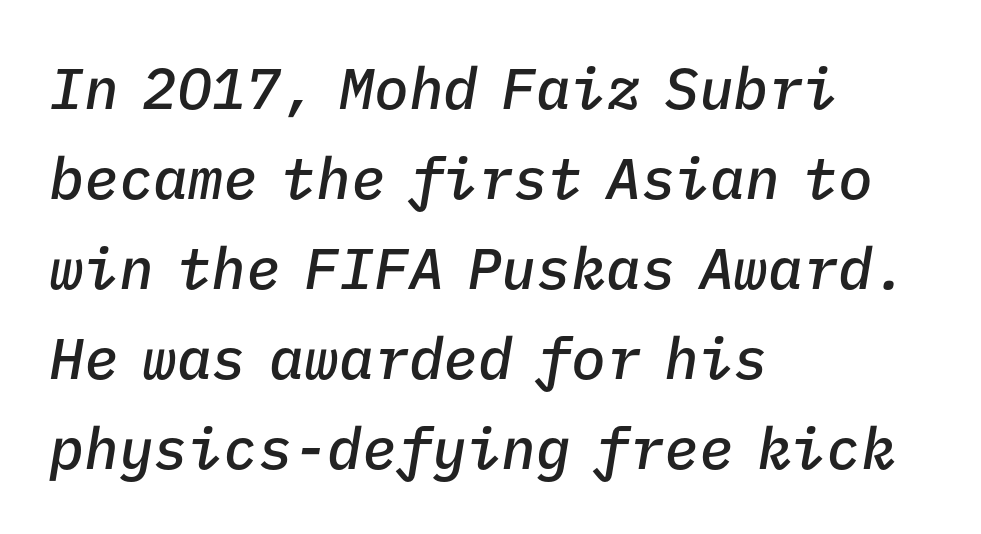
Q: Is the text bold? A: Semi-bold.
Q: Is the text italic (slanted)? A: Yes, it leans right by about 9 degrees.
Q: Is the text underlined? A: No.
Q: How is the paragraph aligned? A: Left-aligned.
Q: Is the spacing between letters normal or unusually wide? A: Normal.
Q: Is the spacing between lines tight, normal or loose? A: Normal.
Q: Width (condensed, normal, or wide)? A: Normal.
Q: Stroke contrast? A: Low.
Q: x-height? A: Medium.
Q: Monospaced? A: Yes.
